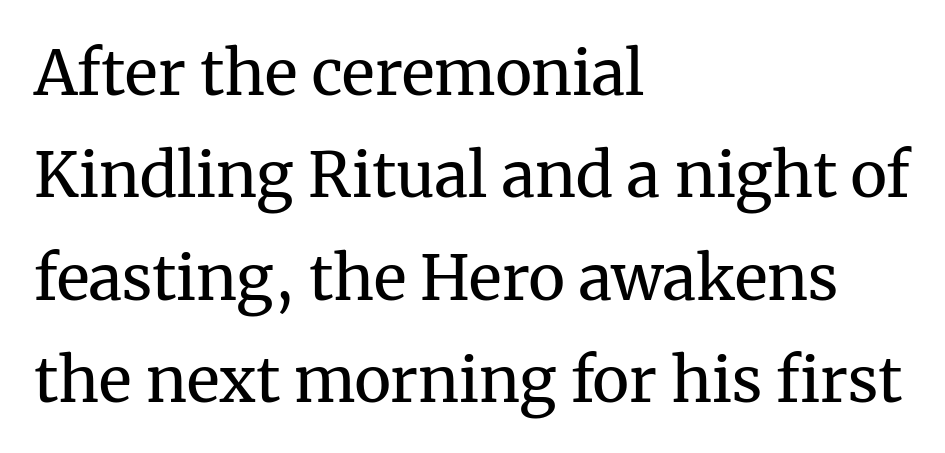
Honestly, there is no underline to notice here at all. This sample uses a serif face. No extra ink here — the face is not bold. Think of a printed novel: that variable character pitch is what you see here.
